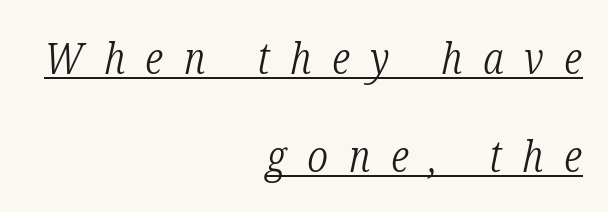
The image shows 44 px light, condensed serif type, italic (leaning right); set right-aligned, loose line spacing (2.23x), unusually wide letter spacing (+0.47 em), underlined; low stroke contrast and a medium x-height.
